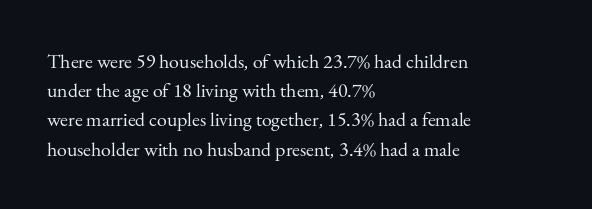
Q: Is the text bold? A: No.
Q: Is the text italic (slanted)? A: No, it is upright.
Q: Is the text underlined? A: No.
Q: How is the paragraph aligned? A: Left-aligned.
Q: Is the spacing between letters normal or unusually wide? A: Normal.
Q: Is the spacing between lines tight, normal or loose? A: Normal.
